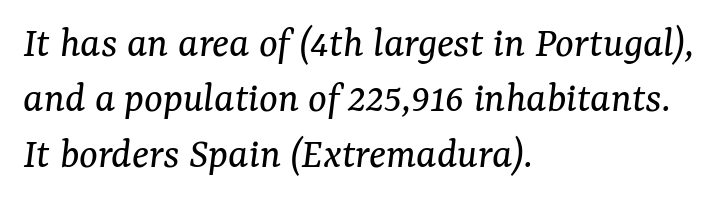
The image shows 44 px regular-weight serif type, italic (leaning right); set left-aligned, normal line spacing (1.26x), normal letter spacing, not underlined; medium stroke contrast and a medium x-height.
